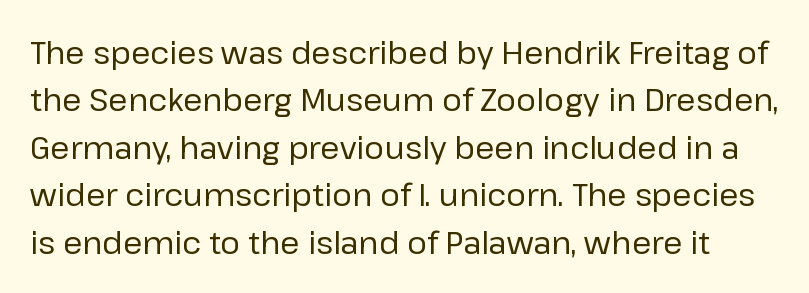
Stroke thickness stays within the range of a standard reading face or lighter. The characters display no serif detailing; their extremities are plain. Characters remain perfectly vertical along every line. The space beneath each line is pristine and unruled. If you measured baseline to baseline, you'd find a middling distance. Varying glyph widths throughout — classic text-font behaviour.
